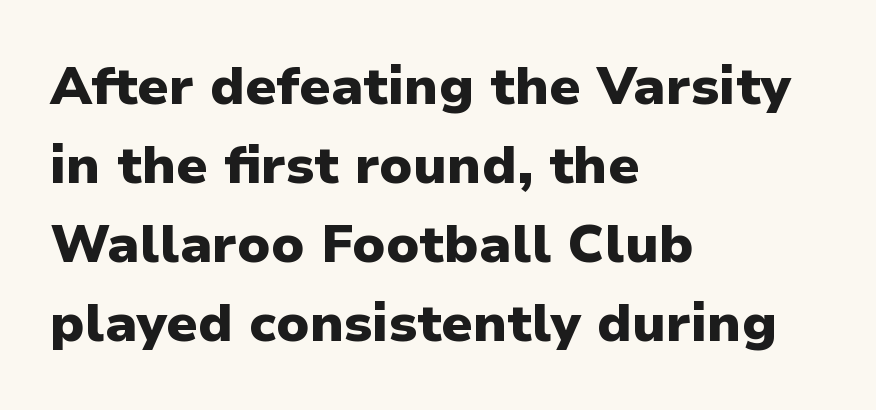
Q: Is the text bold? A: Yes.
Q: Is the text italic (slanted)? A: No, it is upright.
Q: Is the typeface a serif or a sans-serif typeface? A: Sans-serif.
Q: Is the text underlined? A: No.
Q: How is the paragraph aligned? A: Left-aligned.
Q: Is the spacing between letters normal or unusually wide? A: Normal.
Q: Is the spacing between lines tight, normal or loose? A: Normal.
Q: Width (condensed, normal, or wide)? A: Normal.
Q: Stroke contrast? A: Low.
Q: x-height? A: Medium.
Q: Monospaced? A: No.
